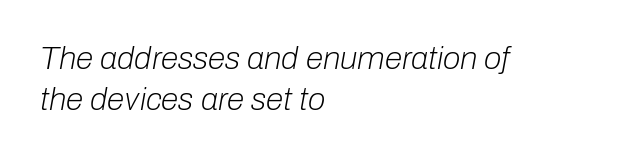
Q: Is the text bold? A: No.
Q: Is the text italic (slanted)? A: Yes, it leans right by about 10 degrees.
Q: Is the text underlined? A: No.
Q: How is the paragraph aligned? A: Left-aligned.
Q: Is the spacing between letters normal or unusually wide? A: Normal.
Q: Is the spacing between lines tight, normal or loose? A: Normal.
Q: Width (condensed, normal, or wide)? A: Normal.
Q: Stroke contrast? A: Low.
Q: x-height? A: Medium.
Q: Monospaced? A: No.
